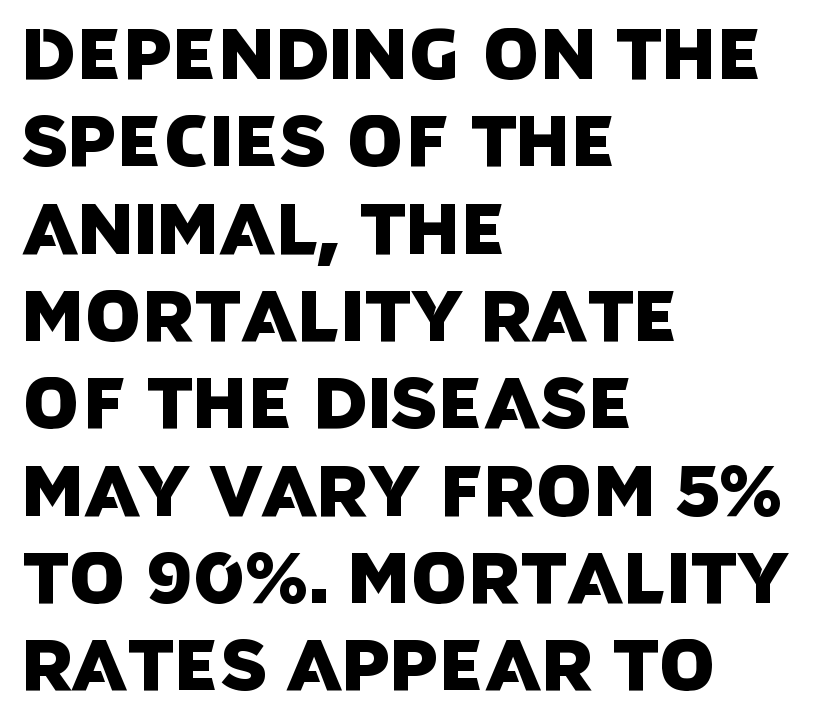
{"serif": "no", "width": "normal", "stroke_contrast": "low", "x_height": "large", "monospaced": "no", "underline": "no", "align": "left", "line_spacing_ratio": 1.23, "letter_spacing": "normal", "letter_spacing_em": 0.0, "glyph_px": 71}
